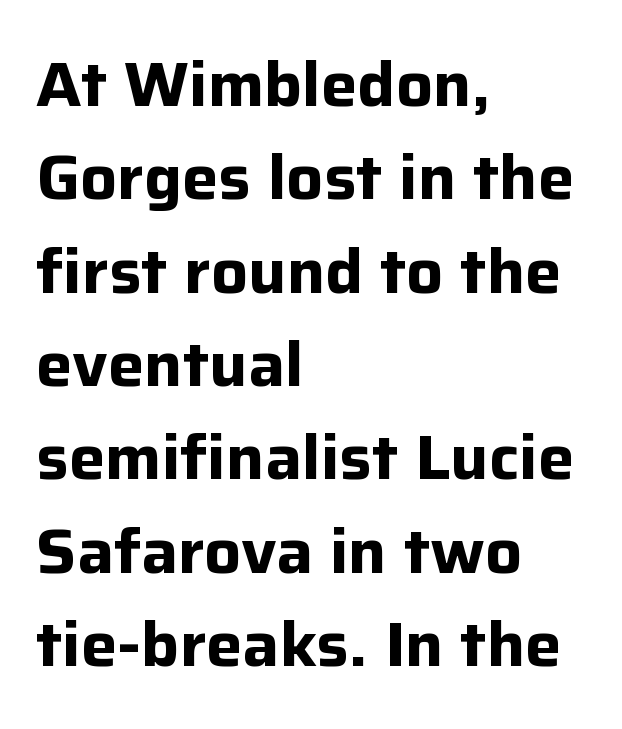
{"serif": "no", "italic": "no", "bold": "yes", "weight": "bold", "width": "normal", "stroke_contrast": "low", "x_height": "medium", "monospaced": "no", "underline": "no", "align": "left", "line_spacing": "normal", "line_spacing_ratio": 1.53, "letter_spacing": "normal", "letter_spacing_em": 0.0, "glyph_px": 61}
